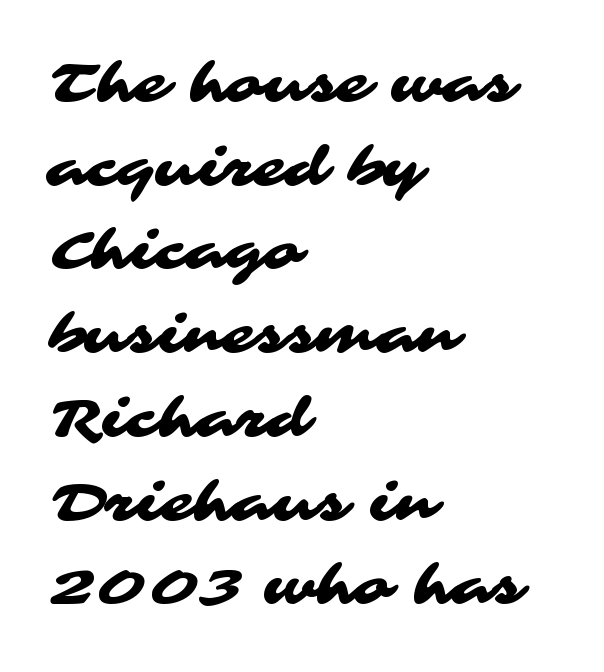
The image shows 53 px wide sans-serif type; set left-aligned, normal line spacing (1.58x), normal letter spacing, not underlined; medium stroke contrast and a medium x-height.
